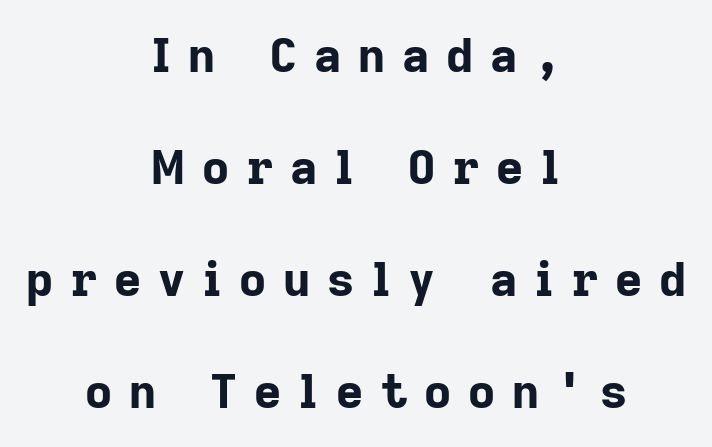
The image shows 47 px bold sans-serif type, upright; set centered, loose line spacing (2.38x), unusually wide letter spacing (+0.36 em), not underlined; low stroke contrast and a medium x-height.
